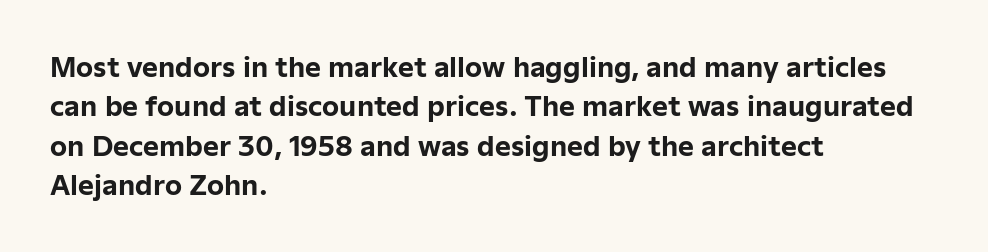
The line texture is even and compact thanks to regular tracking. Notice how the passage keeps a crisp vertical edge on the left only. Rendered with straight, roman letterforms. A bare baseline throughout the passage. One glance says typical: line gaps are just what's usual.
